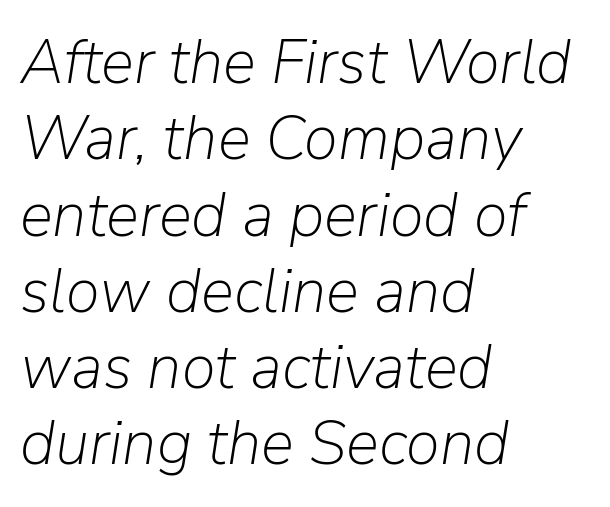
{"italic": "yes", "lean": "right", "slant_degrees": 9, "bold": "no", "weight": "light", "width": "normal", "stroke_contrast": "low", "x_height": "medium", "monospaced": "no", "underline": "no", "align": "left", "line_spacing_ratio": 1.23, "letter_spacing": "normal", "letter_spacing_em": 0.0, "glyph_px": 62}
